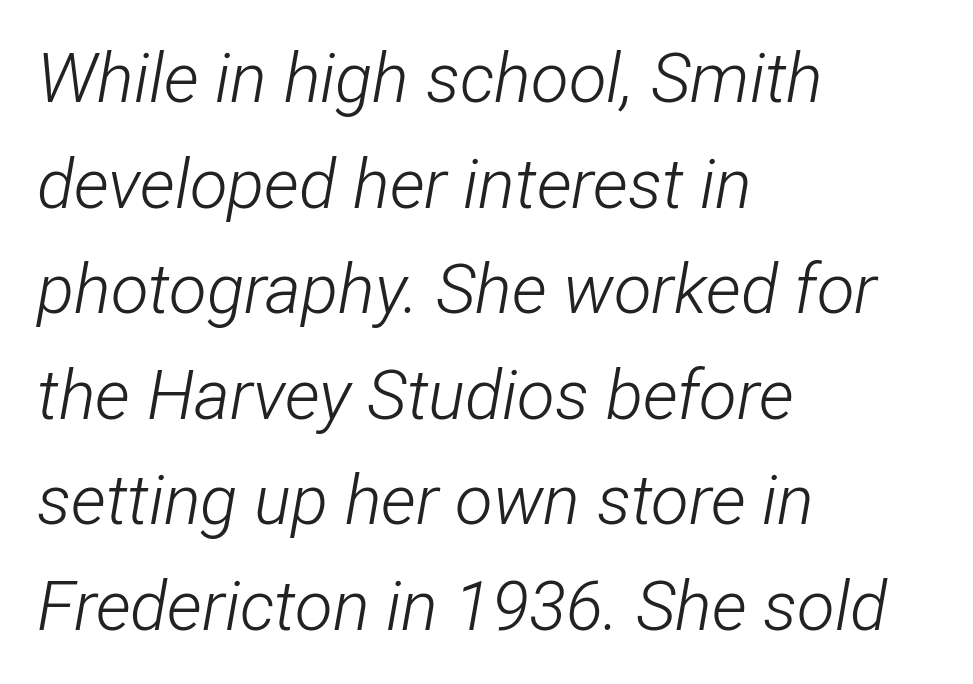
The weight would be labelled regular, book, light, or lighter still. Regular leading. Character widths vary here, with narrow letters taking less room than wide ones. There's an unmistakable incline to the writing here.
